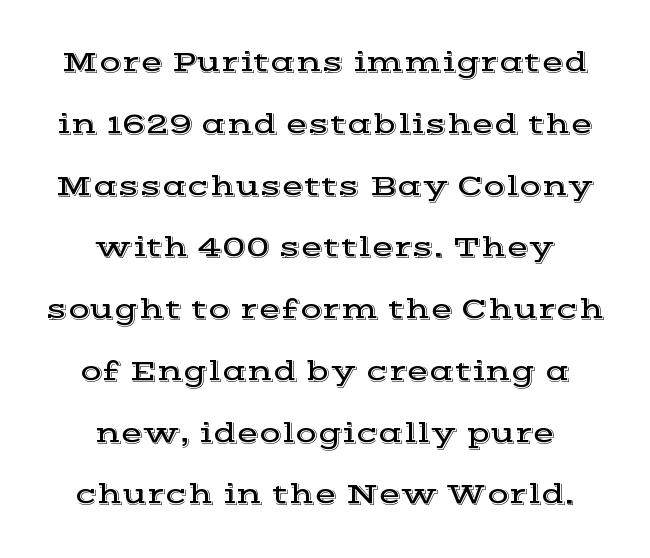
Q: Is the text italic (slanted)? A: No, it is upright.
Q: Is the typeface a serif or a sans-serif typeface? A: Serif.
Q: Is the text underlined? A: No.
Q: How is the paragraph aligned? A: Centered.
Q: Is the spacing between letters normal or unusually wide? A: Normal.
Q: Is the spacing between lines tight, normal or loose? A: Loose.
Q: Width (condensed, normal, or wide)? A: Wide.
Q: x-height? A: Medium.
Q: Monospaced? A: No.
